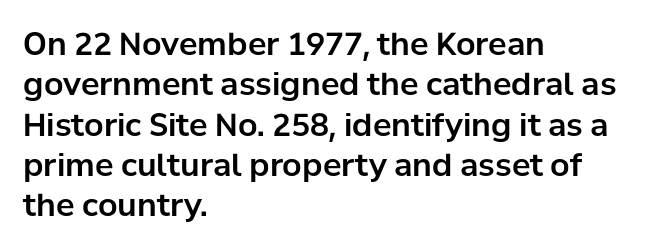
{"serif": "no", "italic": "no", "width": "normal", "stroke_contrast": "low", "x_height": "medium", "monospaced": "no", "underline": "no", "align": "left", "line_spacing": "normal", "line_spacing_ratio": 1.3, "letter_spacing": "normal", "letter_spacing_em": 0.0, "glyph_px": 31}
